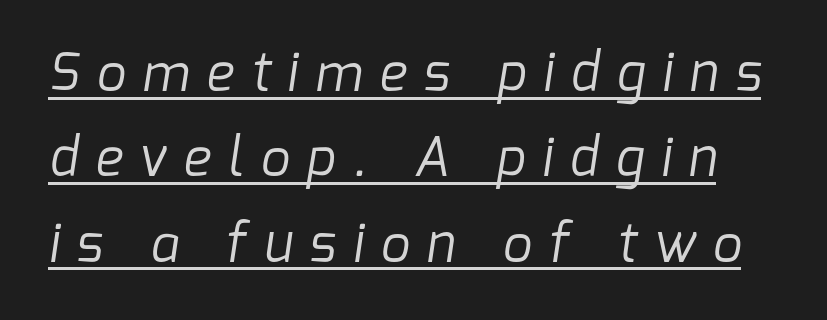
Q: Is the text bold? A: No.
Q: Is the typeface a serif or a sans-serif typeface? A: Sans-serif.
Q: Is the text underlined? A: Yes.
Q: Is the spacing between letters normal or unusually wide? A: Unusually wide.
Q: Is the spacing between lines tight, normal or loose? A: Normal.
Q: Width (condensed, normal, or wide)? A: Normal.
Q: Stroke contrast? A: Low.
Q: x-height? A: Medium.
Q: Monospaced? A: No.
